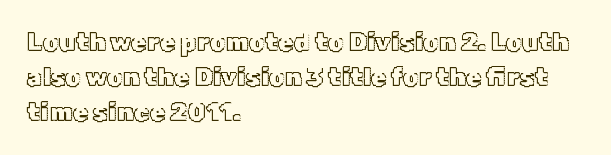
{"italic": "no", "underline": "no", "align": "left", "line_spacing": "normal", "line_spacing_ratio": 1.4, "letter_spacing": "normal", "letter_spacing_em": 0.0, "glyph_px": 25}
